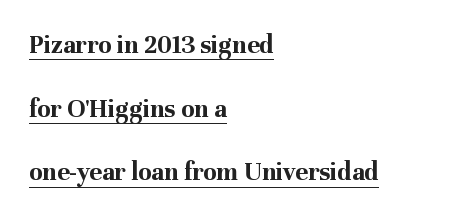
The image shows 27 px bold type, upright; set left-aligned, loose line spacing (2.36x), normal letter spacing, underlined.
